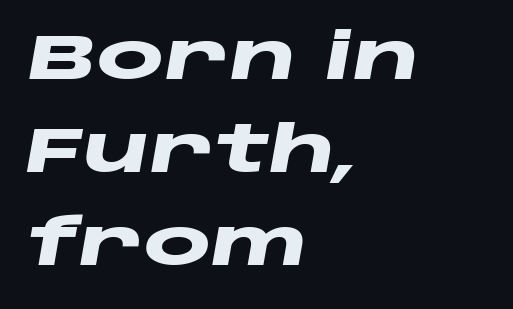
{"italic": "yes", "lean": "right", "slant_degrees": 10, "bold": "yes", "weight": "heavy", "width": "wide", "stroke_contrast": "low", "x_height": "large", "monospaced": "no", "underline": "no", "align": "left", "line_spacing": "normal", "line_spacing_ratio": 1.45, "letter_spacing": "normal", "letter_spacing_em": 0.0, "glyph_px": 64}
